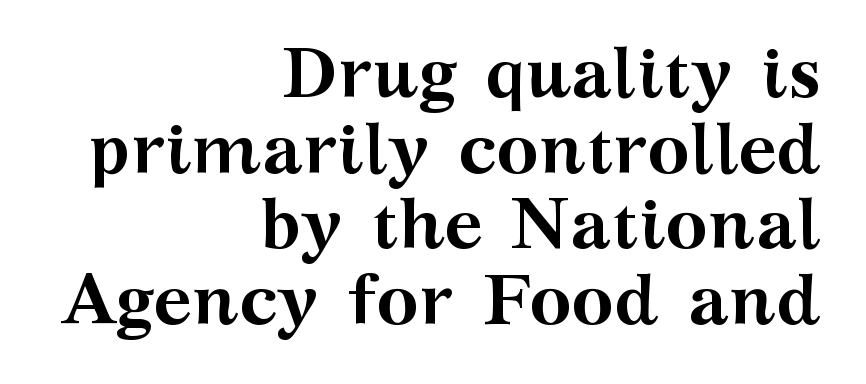
{"serif": "yes", "italic": "no", "bold": "yes", "weight": "semibold", "width": "wide", "stroke_contrast": "medium", "x_height": "medium", "monospaced": "no", "underline": "no", "align": "right", "line_spacing": "tight", "line_spacing_ratio": 1.05, "letter_spacing": "normal", "letter_spacing_em": 0.0, "glyph_px": 72}
